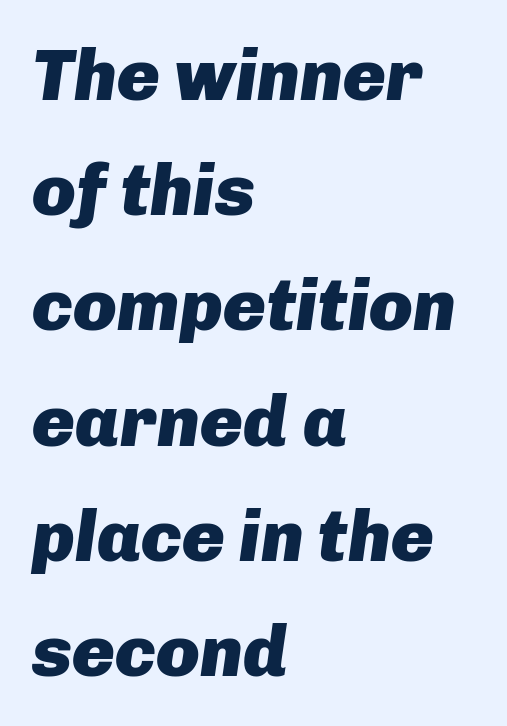
Q: Is the text bold? A: Yes.
Q: Is the text italic (slanted)? A: Yes, it leans right by about 8 degrees.
Q: Is the text underlined? A: No.
Q: How is the paragraph aligned? A: Left-aligned.
Q: Is the spacing between letters normal or unusually wide? A: Normal.
Q: Is the spacing between lines tight, normal or loose? A: Normal.
Q: Width (condensed, normal, or wide)? A: Normal.
Q: Stroke contrast? A: Low.
Q: x-height? A: Medium.
Q: Monospaced? A: No.
